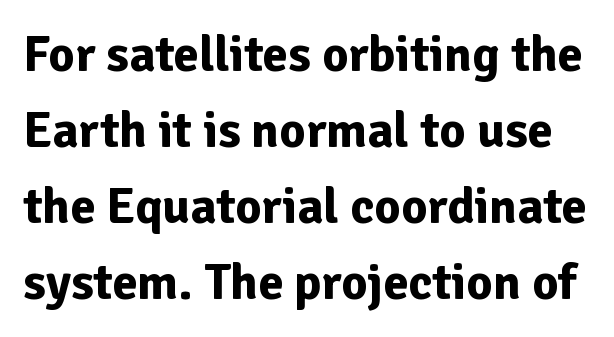
These lines sit exactly where default settings would place them. Here the glyphs are tracked normally, forming tight word shapes. Do the letters lean? They stand straight. Varying glyph widths throughout — classic text-font behaviour. The passage shown is typeset with a sans-serif family. Just letters on the line, the space beneath them empty.
